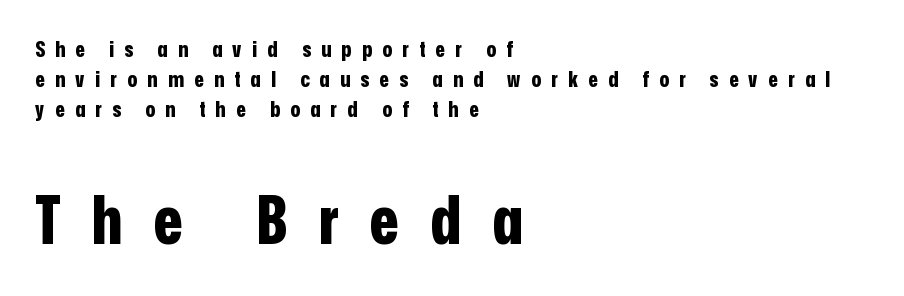
Q: Is the text bold? A: Yes.
Q: Is the text italic (slanted)? A: No, it is upright.
Q: Is the typeface a serif or a sans-serif typeface? A: Sans-serif.
Q: Is the text underlined? A: No.
Q: How is the paragraph aligned? A: Left-aligned.
Q: Is the spacing between letters normal or unusually wide? A: Unusually wide.
Q: Is the spacing between lines tight, normal or loose? A: Normal.
Q: Which block of text is set in a larger size, the first (top) or the second (bottom)? A: The second (bottom) one.
Q: Width (condensed, normal, or wide)? A: Condensed.
Q: Stroke contrast? A: Low.
Q: x-height? A: Medium.
Q: Monospaced? A: No.
